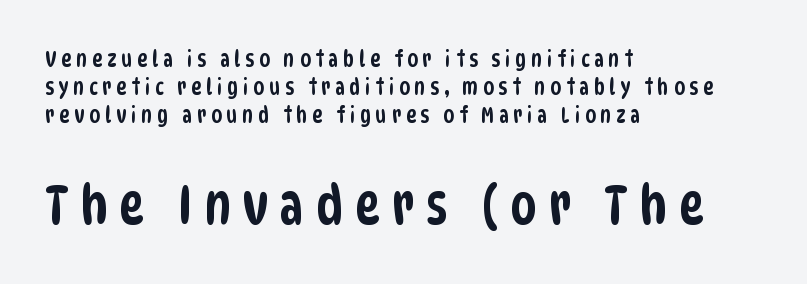
The image shows 54 px condensed sans-serif type; set left-aligned, normal line spacing (1.27x), unusually wide letter spacing (+0.21 em), not underlined; the second (bottom) block is 2.45x larger; low stroke contrast and a large x-height.
